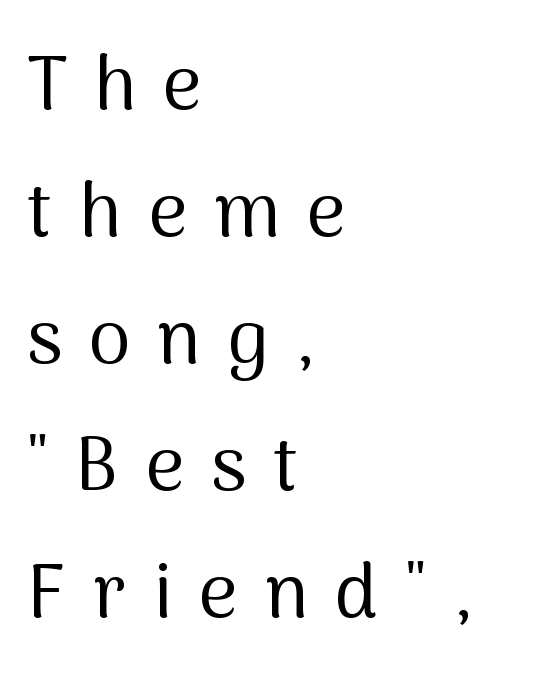
{"serif": "no", "italic": "no", "bold": "no", "weight": "regular", "width": "normal", "stroke_contrast": "medium", "x_height": "medium", "monospaced": "no", "underline": "no", "align": "left", "line_spacing": "normal", "line_spacing_ratio": 1.67, "letter_spacing": "wide", "letter_spacing_em": 0.35, "glyph_px": 76}
